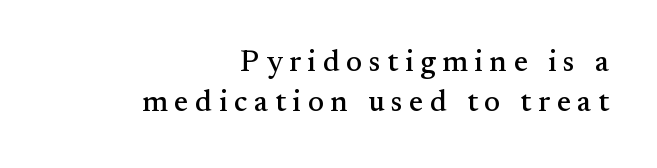
{"serif": "yes", "italic": "no", "width": "normal", "stroke_contrast": "medium", "x_height": "small", "monospaced": "no", "underline": "no", "align": "right", "line_spacing": "normal", "line_spacing_ratio": 1.34, "letter_spacing": "wide", "letter_spacing_em": 0.22, "glyph_px": 30}
